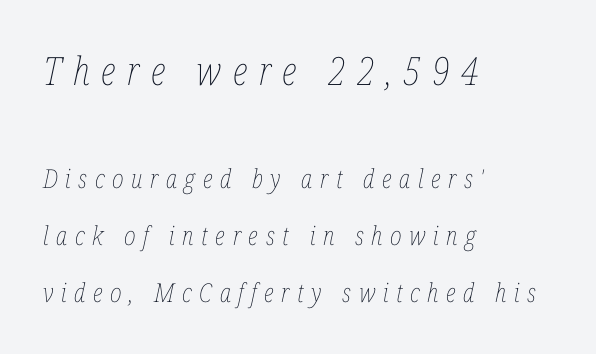
{"italic": "yes", "lean": "right", "slant_degrees": 12, "bold": "no", "weight": "thin", "width": "condensed", "stroke_contrast": "low", "x_height": "medium", "monospaced": "no", "underline": "no", "align": "left", "line_spacing": "loose", "line_spacing_ratio": 2.2, "letter_spacing": "wide", "letter_spacing_em": 0.29, "larger_block": "first", "size_ratio": 1.5, "glyph_px": 39}
